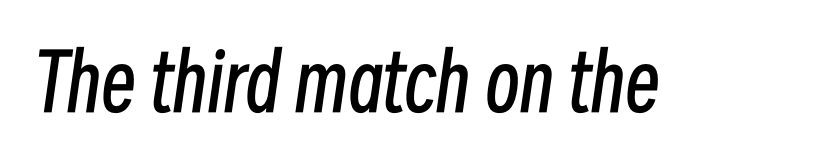
{"italic": "yes", "lean": "right", "slant_degrees": 8, "bold": "no", "weight": "regular", "width": "condensed", "stroke_contrast": "low", "x_height": "medium", "monospaced": "no", "underline": "no", "letter_spacing": "normal", "letter_spacing_em": 0.0, "glyph_px": 78}
